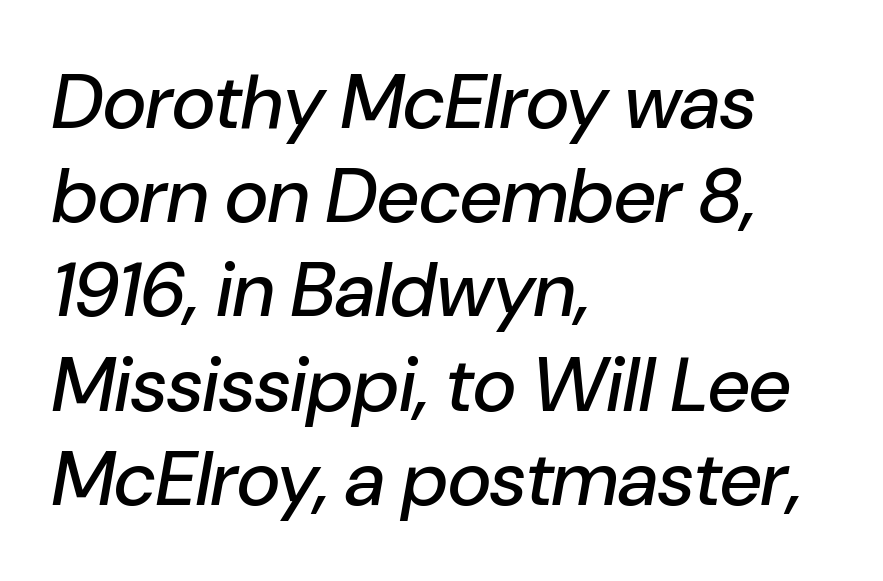
Q: Is the text italic (slanted)? A: Yes, it leans right by about 10 degrees.
Q: Is the text underlined? A: No.
Q: How is the paragraph aligned? A: Left-aligned.
Q: Is the spacing between letters normal or unusually wide? A: Normal.
Q: Width (condensed, normal, or wide)? A: Normal.
Q: Stroke contrast? A: Low.
Q: x-height? A: Medium.
Q: Monospaced? A: No.
